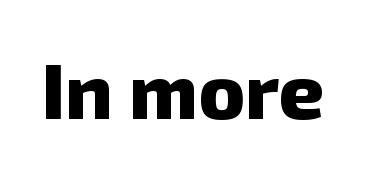
The sample has been set heavy, in full bold. The letters advance in unequal steps, a hallmark of proportional type. Note: no serifs on the glyphs. Descender tails drop into unmarked territory.
